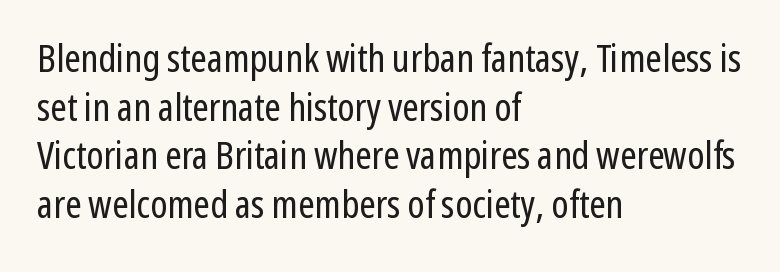
The image shows 39 px regular-weight, condensed sans-serif type, upright; set left-aligned, normal line spacing (1.25x), normal letter spacing, not underlined; low stroke contrast and a medium x-height.
